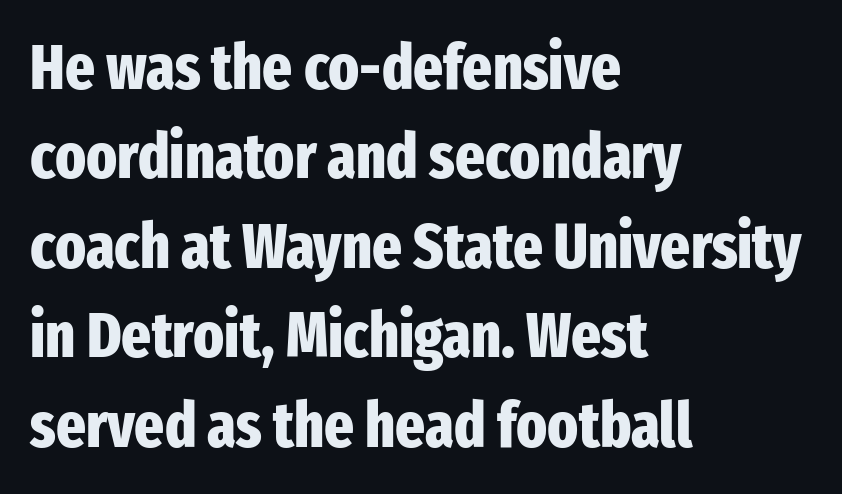
The glyphs in this specimen are sans serif. This is roman type, the default non-slanted kind. Leading matches the norm, producing a regular column. Set as a true bold cut, around the 700 mark.
